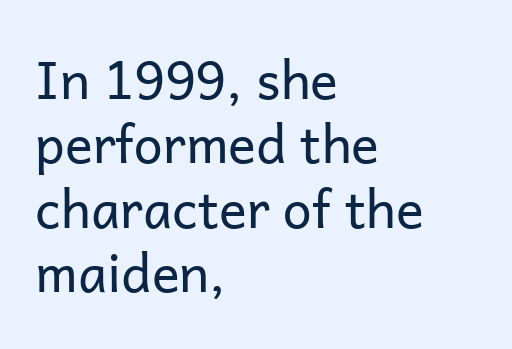
{"serif": "no", "italic": "no", "bold": "no", "weight": "regular", "width": "normal", "stroke_contrast": "low", "x_height": "medium", "monospaced": "no", "underline": "no", "align": "left", "line_spacing_ratio": 1.24, "letter_spacing": "normal", "letter_spacing_em": 0.0, "glyph_px": 52}
